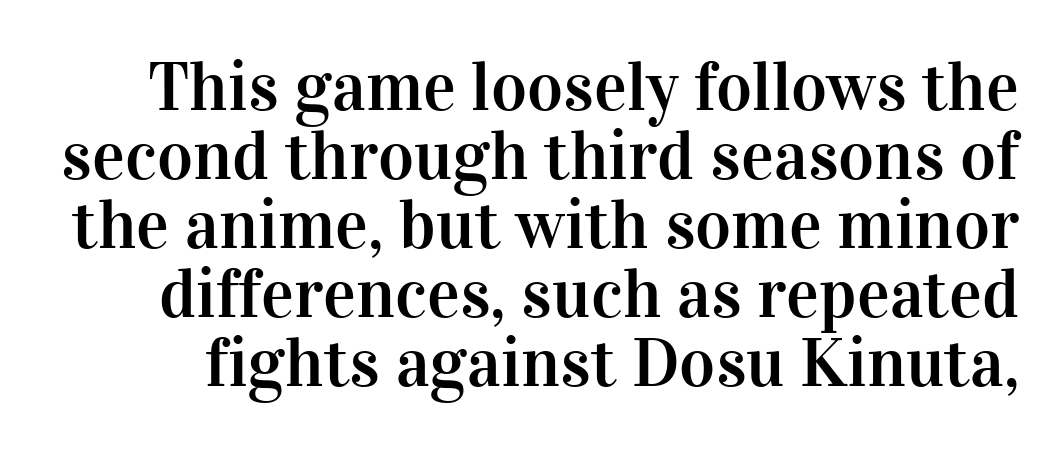
The image shows 69 px serif type, upright; set tight line spacing (1.0x), normal letter spacing, not underlined; high stroke contrast and a medium x-height.
